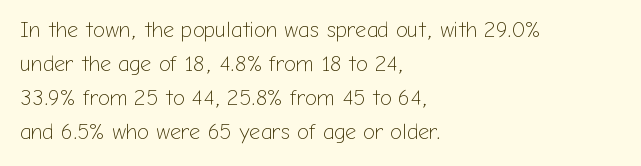
The image shows 22 px text type, upright; set left-aligned, normal line spacing (1.55x), normal letter spacing, not underlined.
